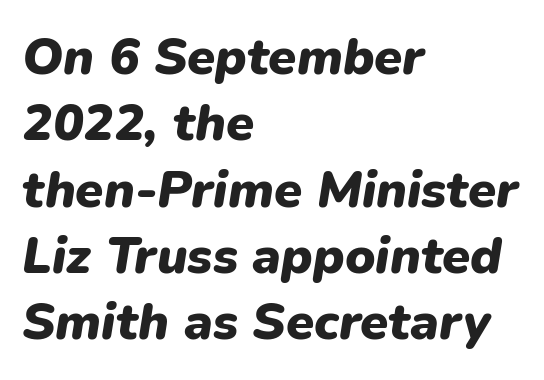
Q: Is the text bold? A: Yes.
Q: Is the text italic (slanted)? A: Yes, it leans right by about 9 degrees.
Q: Is the text underlined? A: No.
Q: How is the paragraph aligned? A: Left-aligned.
Q: Is the spacing between letters normal or unusually wide? A: Normal.
Q: Is the spacing between lines tight, normal or loose? A: Normal.
Q: Width (condensed, normal, or wide)? A: Normal.
Q: Stroke contrast? A: Low.
Q: x-height? A: Medium.
Q: Monospaced? A: No.
